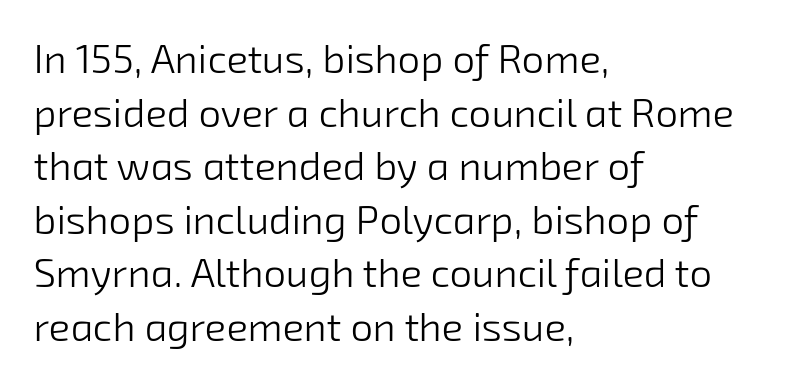
Q: Is the text bold? A: No.
Q: Is the typeface a serif or a sans-serif typeface? A: Sans-serif.
Q: Is the text underlined? A: No.
Q: How is the paragraph aligned? A: Left-aligned.
Q: Is the spacing between letters normal or unusually wide? A: Normal.
Q: Is the spacing between lines tight, normal or loose? A: Normal.
Q: Width (condensed, normal, or wide)? A: Normal.
Q: Stroke contrast? A: Low.
Q: x-height? A: Medium.
Q: Monospaced? A: No.
